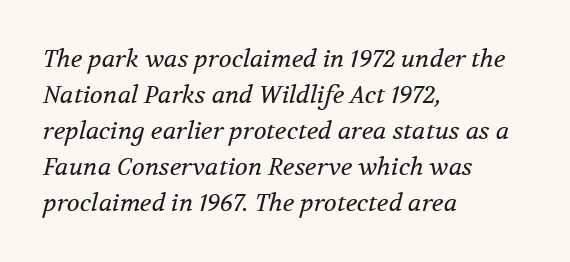
The image shows 24 px text type, italic (leaning right); set left-aligned, normal line spacing (1.5x), normal letter spacing, not underlined.
